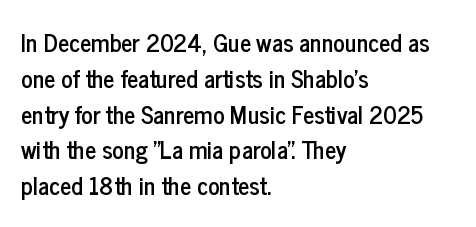
{"italic": "no", "underline": "no", "align": "left", "line_spacing": "normal", "line_spacing_ratio": 1.49, "letter_spacing": "normal", "letter_spacing_em": 0.0, "glyph_px": 24}
